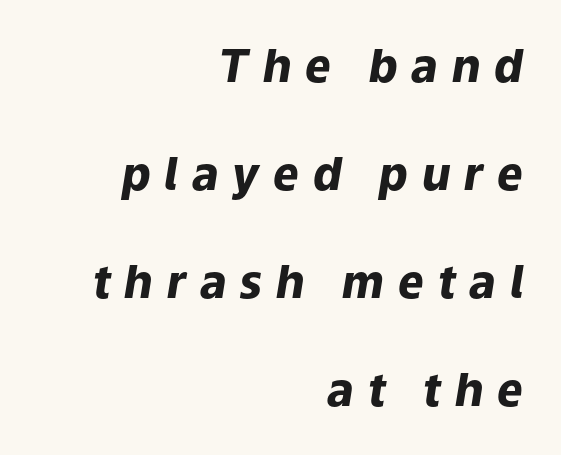
{"italic": "yes", "lean": "right", "slant_degrees": 9, "bold": "yes", "weight": "heavy", "width": "normal", "stroke_contrast": "low", "x_height": "medium", "monospaced": "no", "underline": "no", "align": "right", "line_spacing": "loose", "line_spacing_ratio": 2.4, "letter_spacing": "wide", "letter_spacing_em": 0.31, "glyph_px": 45}
